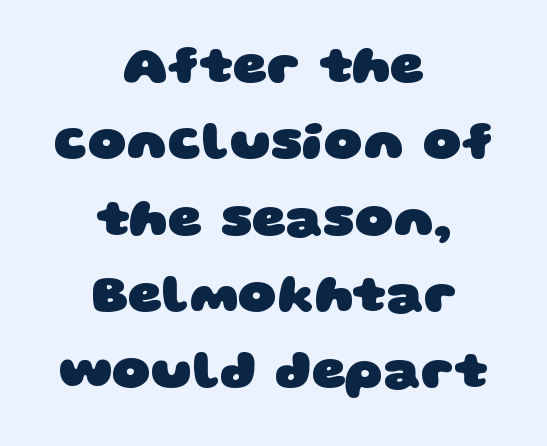
Short and long lines alike share a common midpoint. Tracking here is standard; glyphs follow each other at the usual distance. Descenders are the only things crossing below the line. Is this a fixed-width face? No — the glyphs have proportional, varying widths. You can tell from the bare stems that sans-serif type was used.
